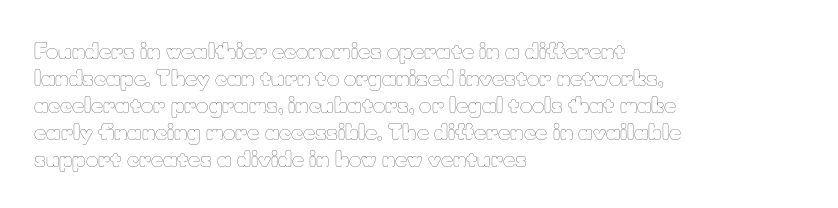
{"italic": "no", "bold": "no", "underline": "no", "align": "left", "line_spacing": "normal", "line_spacing_ratio": 1.28, "letter_spacing": "normal", "letter_spacing_em": 0.0, "glyph_px": 21}
